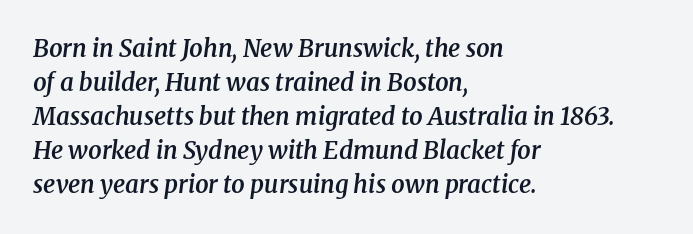
In terms of leading, this rendering sits right in the middle. Compared with ordinary roman type, these characters are visibly tilted. Look at the stroke-to-counter ratio: somewhat heavy, a semibold. The text block is weighted toward the left margin, trailing off unevenly rightward.
